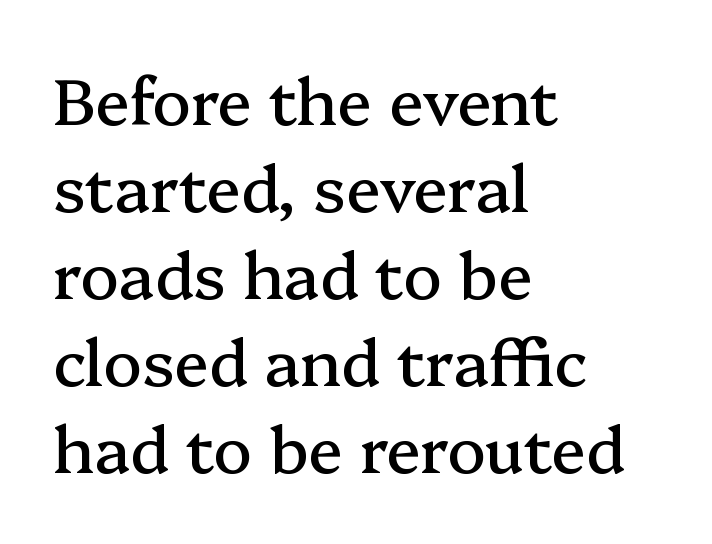
{"serif": "yes", "italic": "no", "width": "normal", "stroke_contrast": "medium", "x_height": "medium", "monospaced": "no", "underline": "no", "align": "left", "line_spacing": "normal", "line_spacing_ratio": 1.36, "letter_spacing": "normal", "letter_spacing_em": 0.0, "glyph_px": 64}
